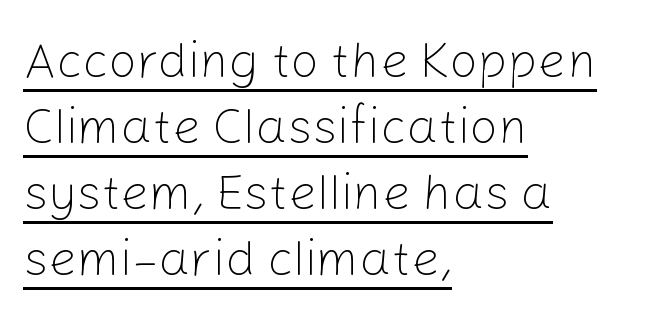
The image shows 50 px light sans-serif type, upright; set left-aligned, normal line spacing (1.32x), normal letter spacing, underlined; low stroke contrast and a medium x-height.
